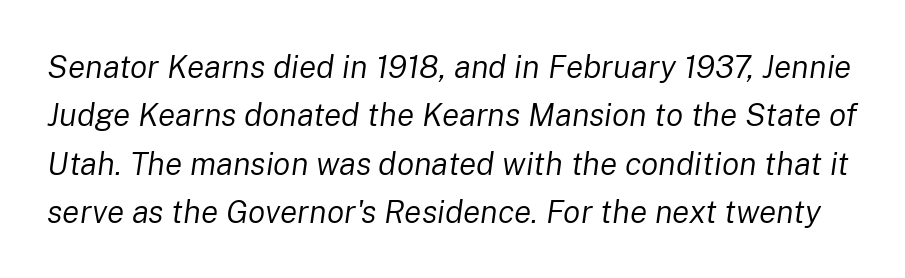
The space directly below the letters is spotless. This sample has the flowing, uneven cadence of proportional lettering. Nobody touched the tracking dial on this one. Is the stroke heavy? The answer is a plain regular-or-lighter. Every character sits at an angle, as italics do.
